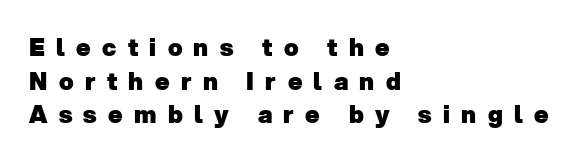
The tracking reads as deliberately expanded to a designer's eye. A clean baseline with only descenders dipping below it. Normally led — the rows are evenly, conventionally spaced. The characters look thick and weighty, a clear bold.
